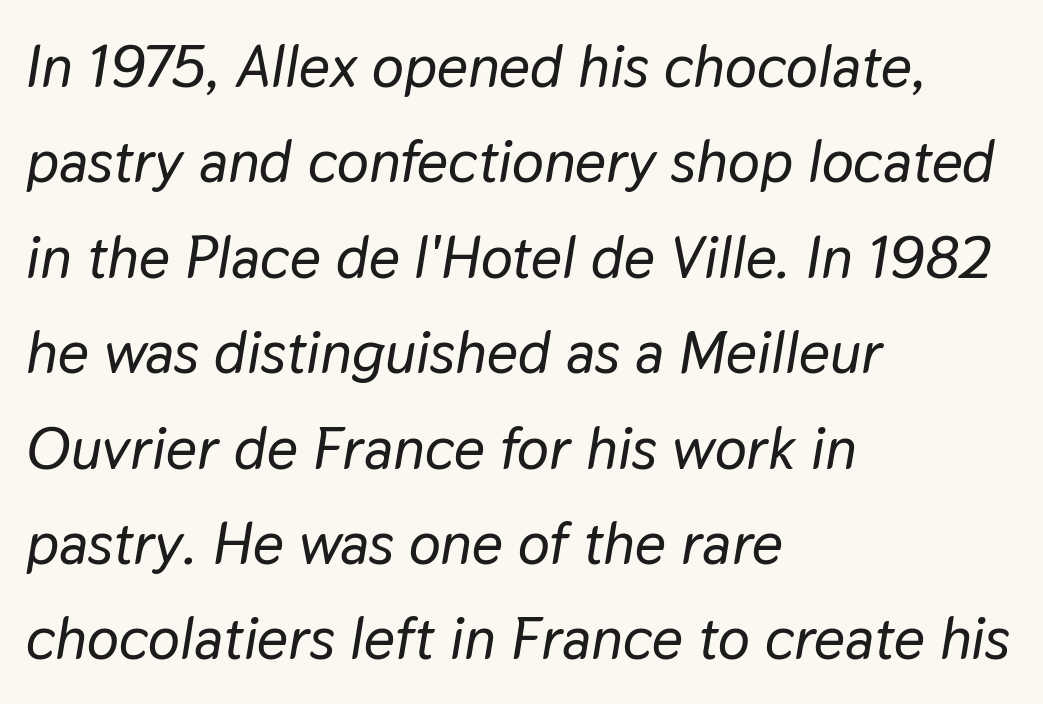
Q: Is the text italic (slanted)? A: Yes, it leans right by about 9 degrees.
Q: Is the text underlined? A: No.
Q: How is the paragraph aligned? A: Left-aligned.
Q: Is the spacing between letters normal or unusually wide? A: Normal.
Q: Is the spacing between lines tight, normal or loose? A: Normal.
Q: Width (condensed, normal, or wide)? A: Normal.
Q: Stroke contrast? A: Low.
Q: x-height? A: Medium.
Q: Monospaced? A: No.
